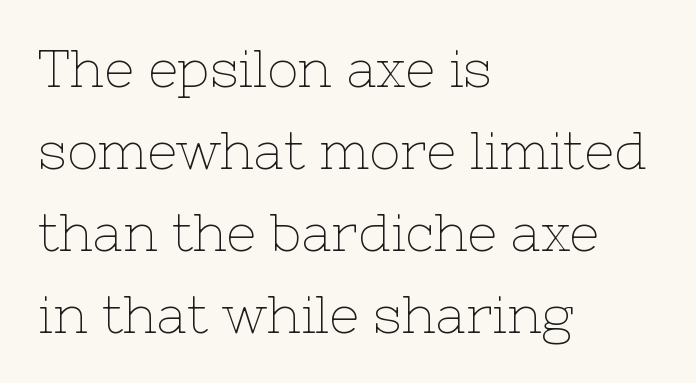
You could not count columns in this text — the font is proportionally spaced. There is no visible air inserted between adjacent glyphs. Serif or sans? Serif — the stroke terminals have little feet. This sample is left-justified, so line endings fall wherever the words run out. This is the regular roman posture of the typeface.
